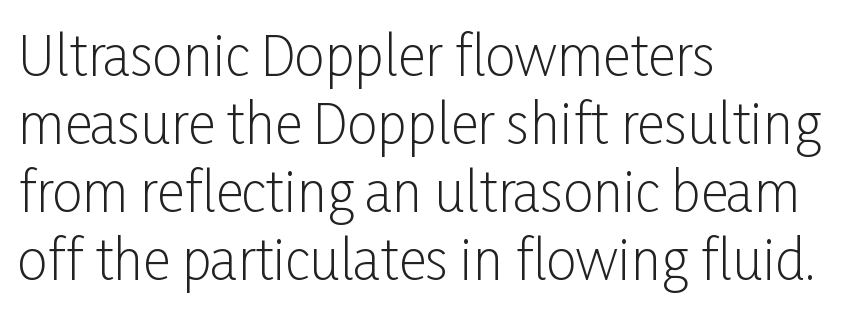
{"serif": "no", "italic": "no", "bold": "no", "weight": "light", "width": "condensed", "stroke_contrast": "low", "x_height": "medium", "monospaced": "no", "underline": "no", "align": "left", "line_spacing": "normal", "line_spacing_ratio": 1.26, "letter_spacing": "normal", "letter_spacing_em": 0.0, "glyph_px": 54}
